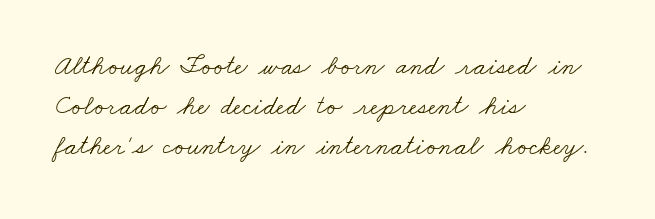
The image shows 27 px text type; set left-aligned, normal line spacing (1.49x), normal letter spacing, not underlined.
